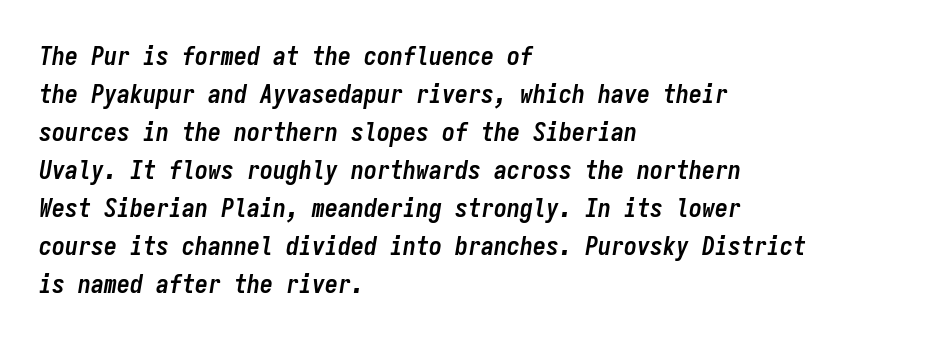
Q: Is the text bold? A: Yes.
Q: Is the text italic (slanted)? A: Yes, it leans right by about 9 degrees.
Q: Is the text underlined? A: No.
Q: How is the paragraph aligned? A: Left-aligned.
Q: Is the spacing between letters normal or unusually wide? A: Normal.
Q: Is the spacing between lines tight, normal or loose? A: Normal.
